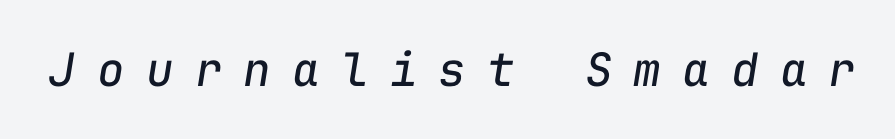
A clean baseline with only descenders dipping below it. The whole block is typeset with a tilt. The face used here is monospaced, like something from a code editor. This sample uses expanded letter spacing, leaving extra air between glyphs. Nothing heavy about these letters — not bold at all.
